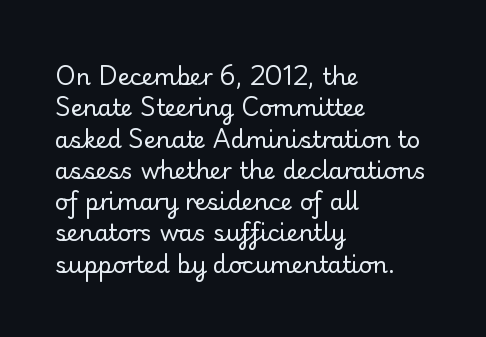
One glance says typical: line gaps are just what's usual. What stands out about the letter spacing? Nothing — it is the standard amount. This reads as an unemphasized weight, regular at the heaviest. The text block is weighted toward the left margin, trailing off unevenly rightward. Descender tails drop into unmarked territory. The specimen reads as upright at a glance.
